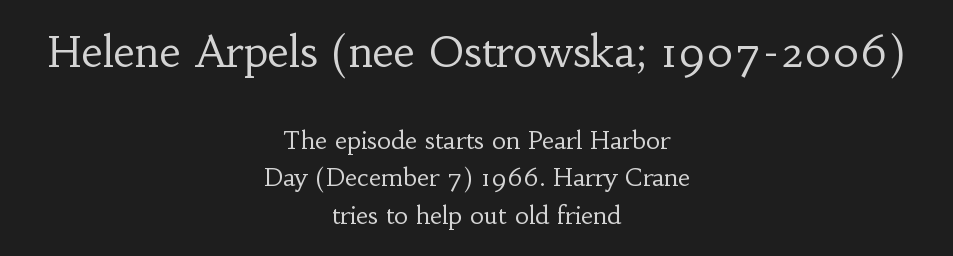
You could not count columns in this text — the font is proportionally spaced. Heft: none added — not bold. Reading down the block, each line starts at a different indent, mirrored at its end. You can tell it's not italic because the verticals are truly vertical.
